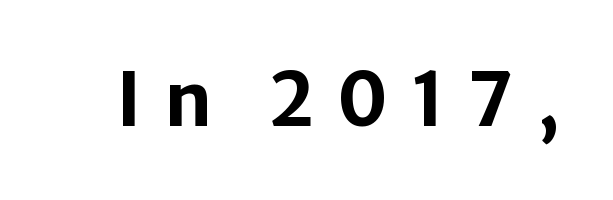
{"serif": "no", "italic": "no", "bold": "yes", "weight": "bold", "width": "normal", "stroke_contrast": "low", "x_height": "medium", "monospaced": "no", "underline": "no", "letter_spacing": "wide", "letter_spacing_em": 0.3, "glyph_px": 74}
